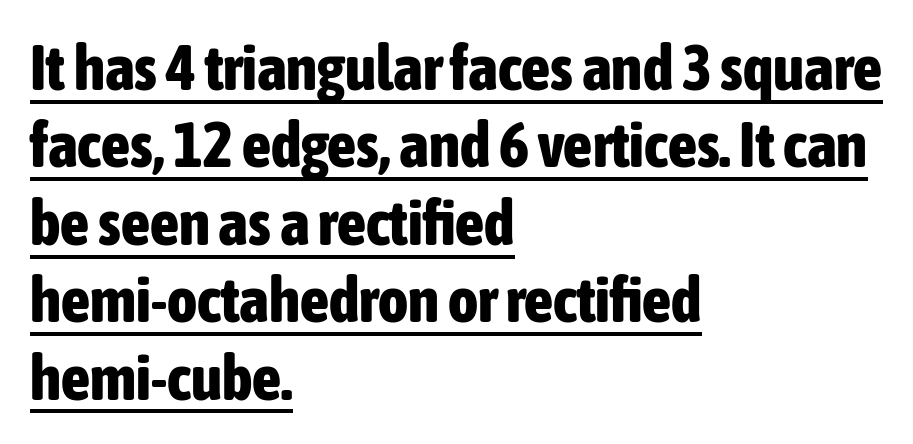
{"serif": "no", "italic": "no", "bold": "yes", "weight": "bold", "width": "condensed", "stroke_contrast": "low", "x_height": "medium", "monospaced": "no", "underline": "yes", "align": "left", "line_spacing_ratio": 1.21, "letter_spacing": "normal", "letter_spacing_em": 0.0, "glyph_px": 64}
